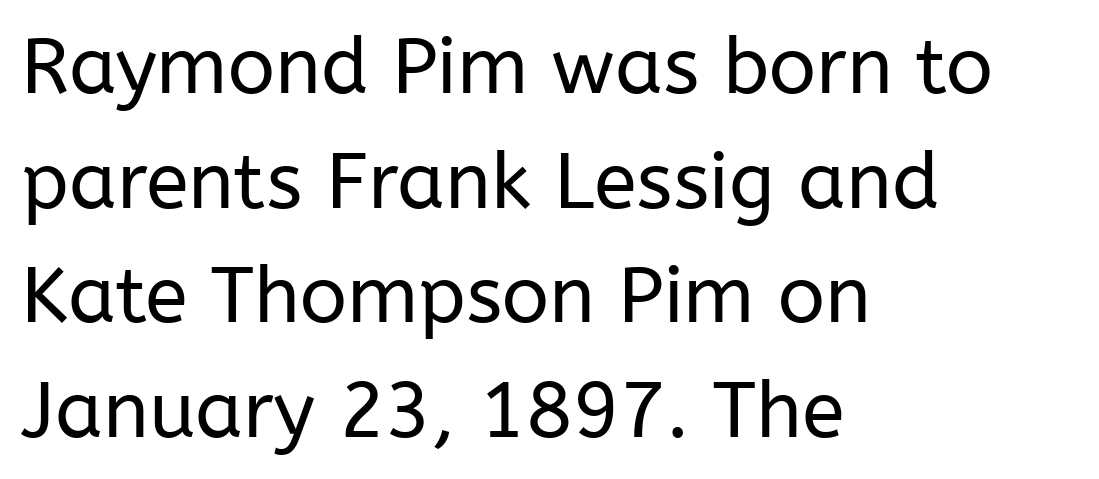
The image shows 78 px regular-weight sans-serif type, upright; set left-aligned, normal line spacing (1.47x), normal letter spacing, not underlined; low stroke contrast and a medium x-height.
